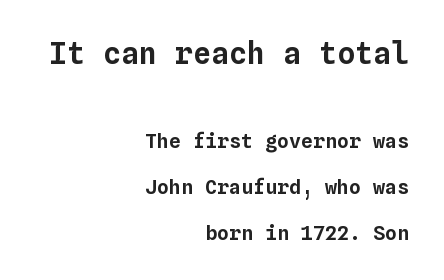
The font's upright variant was chosen for this text. Note the uniform advance width — an 'i' takes as much space as an 'm'. The words here are not underlined. Here the glyphs are tracked normally, forming tight word shapes. Size contrast runs from large at the top to small at the bottom. Layout note: lines flush right.
